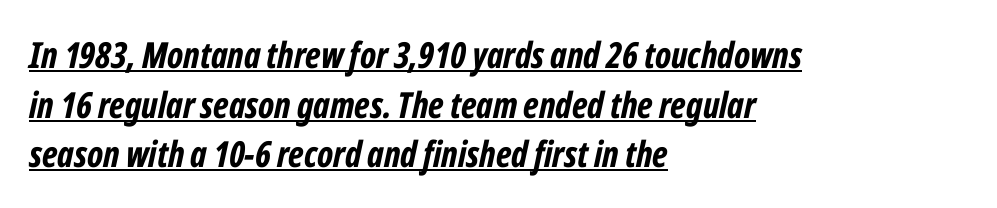
Q: Is the text bold? A: Yes.
Q: Is the text italic (slanted)? A: Yes, it leans right by about 12 degrees.
Q: Is the text underlined? A: Yes.
Q: How is the paragraph aligned? A: Left-aligned.
Q: Is the spacing between letters normal or unusually wide? A: Normal.
Q: Is the spacing between lines tight, normal or loose? A: Normal.
Q: Width (condensed, normal, or wide)? A: Condensed.
Q: Stroke contrast? A: Low.
Q: x-height? A: Medium.
Q: Monospaced? A: No.
